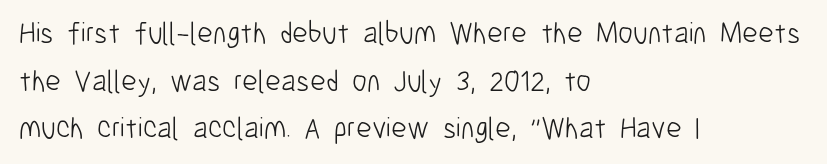
The image shows 30 px light, condensed sans-serif type, upright; set left-aligned, normal line spacing (1.59x), normal letter spacing, not underlined; low stroke contrast and a medium x-height.
